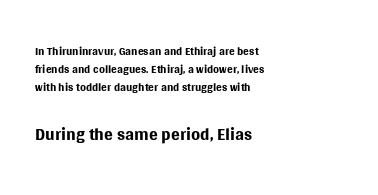
Q: Is the text bold? A: No.
Q: Is the text italic (slanted)? A: No, it is upright.
Q: Is the text underlined? A: No.
Q: How is the paragraph aligned? A: Left-aligned.
Q: Is the spacing between letters normal or unusually wide? A: Normal.
Q: Is the spacing between lines tight, normal or loose? A: Tight.
Q: Which block of text is set in a larger size, the first (top) or the second (bottom)? A: The second (bottom) one.
